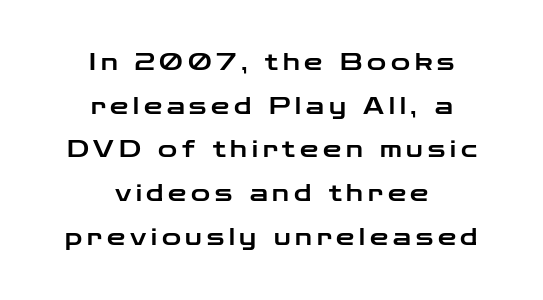
{"italic": "no", "underline": "no", "align": "center", "line_spacing": "loose", "line_spacing_ratio": 1.9, "letter_spacing": "wide", "letter_spacing_em": 0.21, "glyph_px": 23}
